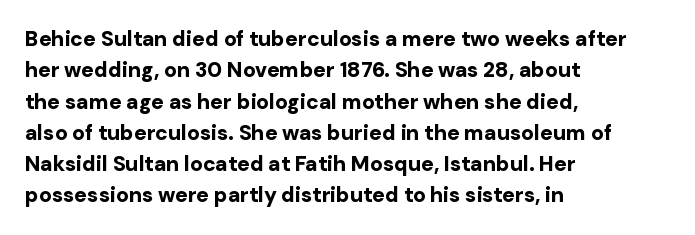
{"italic": "no", "bold": "yes", "underline": "no", "align": "left", "line_spacing": "normal", "line_spacing_ratio": 1.49, "letter_spacing": "normal", "letter_spacing_em": 0.0, "glyph_px": 21}
